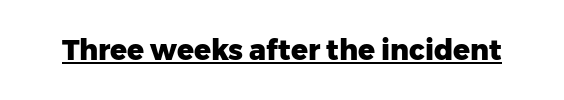
Does the type have serifs? No, each stem ends abruptly. Looks like someone drew a line under every word here. Pretty heavy lettering here — definitely bold. If you drew a line through each stem, it would be perfectly vertical. Note the varied advance widths — an 'i' is clearly narrower than an 'm'.
